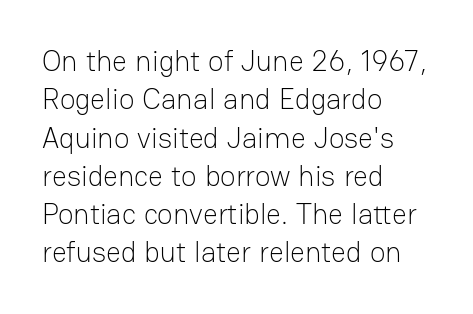
Q: Is the text bold? A: No.
Q: Is the text italic (slanted)? A: No, it is upright.
Q: Is the typeface a serif or a sans-serif typeface? A: Sans-serif.
Q: Is the text underlined? A: No.
Q: How is the paragraph aligned? A: Left-aligned.
Q: Is the spacing between letters normal or unusually wide? A: Normal.
Q: Is the spacing between lines tight, normal or loose? A: Normal.
Q: Width (condensed, normal, or wide)? A: Normal.
Q: Stroke contrast? A: Low.
Q: x-height? A: Medium.
Q: Monospaced? A: No.
